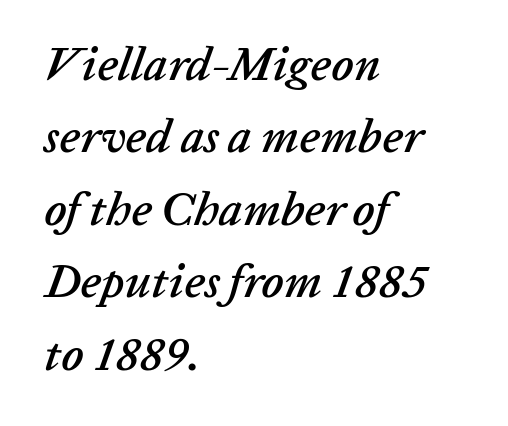
{"italic": "yes", "lean": "right", "slant_degrees": 20, "width": "normal", "stroke_contrast": "low", "x_height": "medium", "monospaced": "no", "underline": "no", "align": "left", "line_spacing": "normal", "line_spacing_ratio": 1.54, "letter_spacing": "normal", "letter_spacing_em": 0.0, "glyph_px": 47}
